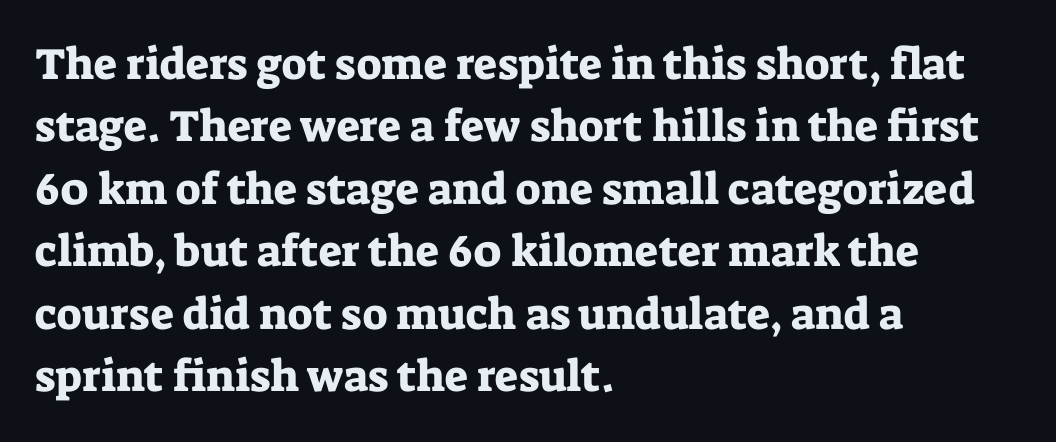
Q: Is the text italic (slanted)? A: No, it is upright.
Q: Is the typeface a serif or a sans-serif typeface? A: Serif.
Q: Is the text underlined? A: No.
Q: How is the paragraph aligned? A: Left-aligned.
Q: Is the spacing between letters normal or unusually wide? A: Normal.
Q: Is the spacing between lines tight, normal or loose? A: Normal.
Q: Width (condensed, normal, or wide)? A: Normal.
Q: Stroke contrast? A: Low.
Q: x-height? A: Medium.
Q: Monospaced? A: No.
